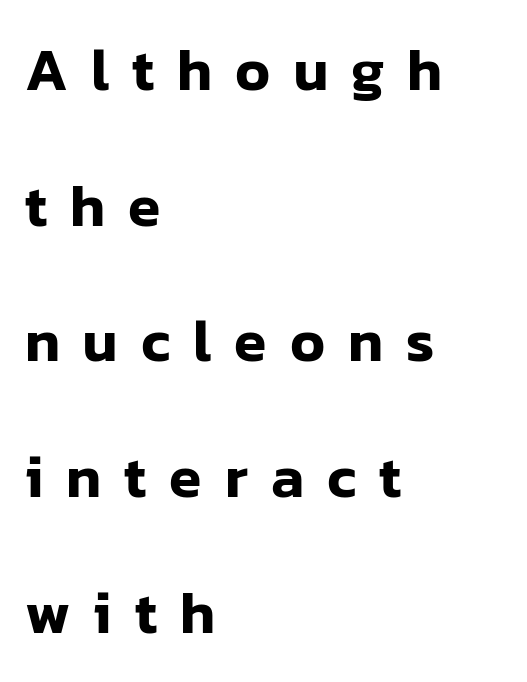
{"serif": "no", "italic": "no", "width": "normal", "stroke_contrast": "low", "x_height": "medium", "monospaced": "no", "underline": "no", "align": "left", "line_spacing": "loose", "line_spacing_ratio": 2.3, "letter_spacing": "wide", "letter_spacing_em": 0.39, "glyph_px": 59}
